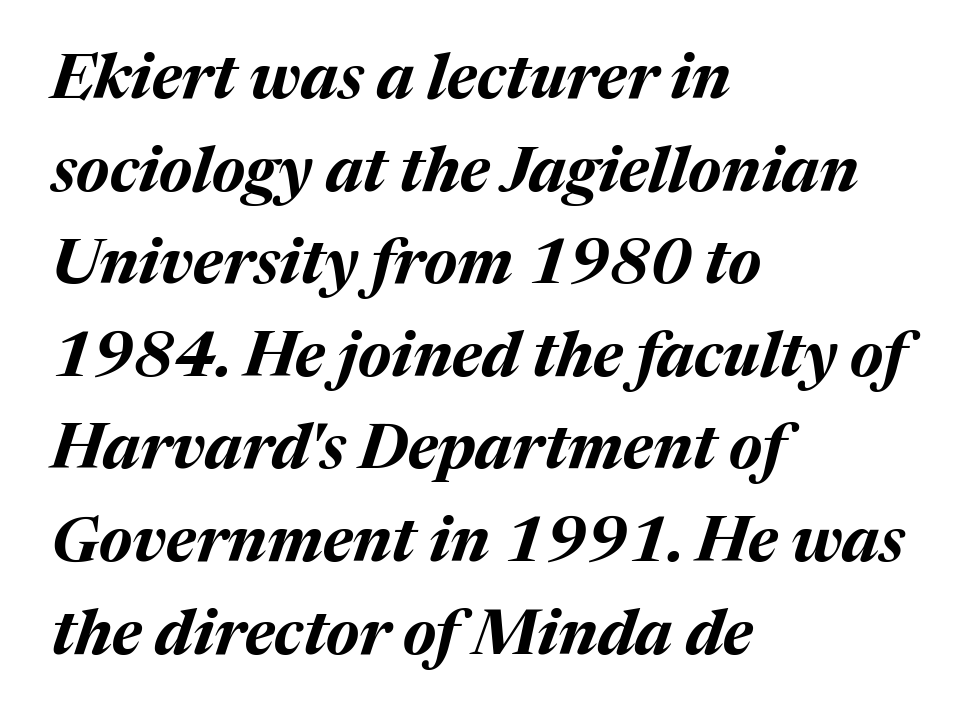
{"italic": "yes", "lean": "right", "slant_degrees": 17, "bold": "yes", "weight": "bold", "width": "normal", "stroke_contrast": "medium", "x_height": "medium", "monospaced": "no", "underline": "no", "align": "left", "line_spacing": "normal", "line_spacing_ratio": 1.47, "letter_spacing": "normal", "letter_spacing_em": 0.0, "glyph_px": 63}
